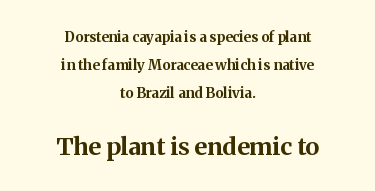
{"italic": "no", "bold": "yes", "underline": "no", "align": "center", "line_spacing": "loose", "line_spacing_ratio": 2.0, "letter_spacing": "normal", "letter_spacing_em": 0.0, "larger_block": "second", "size_ratio": 1.71, "glyph_px": 24}
